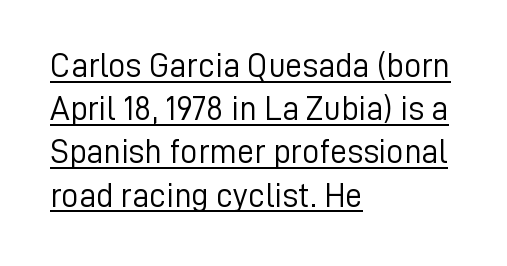
Letter spacing: default. The characters are drawn with everyday or finer stroke widths. Unlike italic type, these characters show no tilt at all. Proportional: the letters do not fall into vertical columns. The compositor pushed each line to the left boundary.
